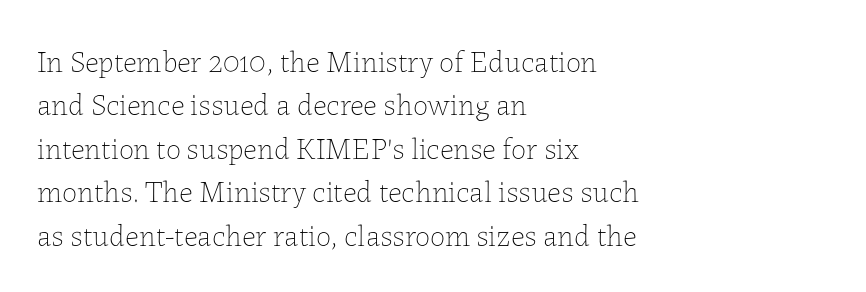
The image shows 30 px thin type, upright; set left-aligned, normal line spacing (1.45x), normal letter spacing, not underlined; low stroke contrast and a medium x-height.
